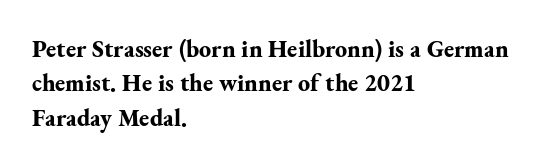
The image shows 24 px bold type, upright; set left-aligned, normal line spacing (1.43x), normal letter spacing, not underlined.
